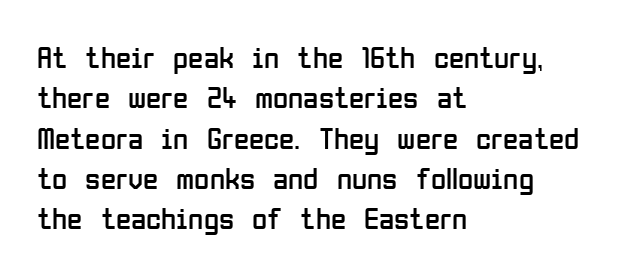
The image shows 31 px regular-weight, condensed sans-serif type, upright; set left-aligned, normal line spacing (1.3x), normal letter spacing, not underlined; low stroke contrast and a medium x-height.
